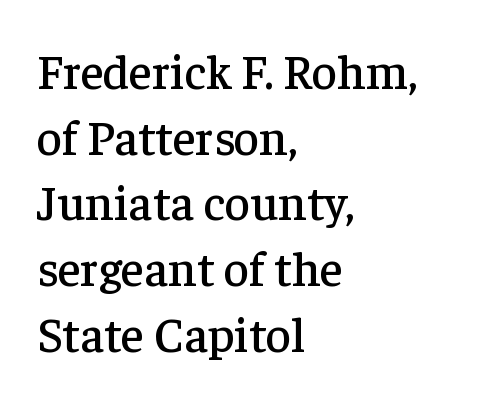
Q: Is the text italic (slanted)? A: No, it is upright.
Q: Is the typeface a serif or a sans-serif typeface? A: Serif.
Q: Is the text underlined? A: No.
Q: How is the paragraph aligned? A: Left-aligned.
Q: Is the spacing between letters normal or unusually wide? A: Normal.
Q: Is the spacing between lines tight, normal or loose? A: Normal.
Q: Width (condensed, normal, or wide)? A: Normal.
Q: Stroke contrast? A: Low.
Q: x-height? A: Medium.
Q: Monospaced? A: No.
